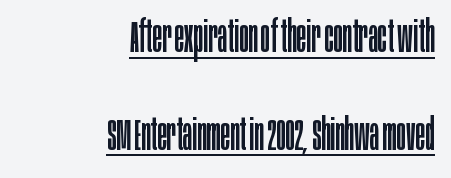
The image shows 44 px regular-weight, condensed sans-serif type, upright; set right-aligned, loose line spacing (2.22x), normal letter spacing, underlined; low stroke contrast and a large x-height.
